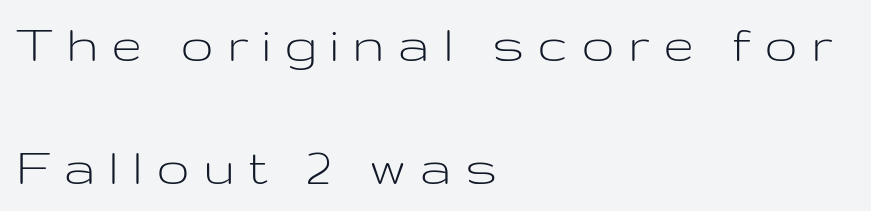
The image shows 56 px light, wide sans-serif type, upright; set left-aligned, loose line spacing (2.2x), unusually wide letter spacing (+0.23 em), not underlined; low stroke contrast and a medium x-height.
